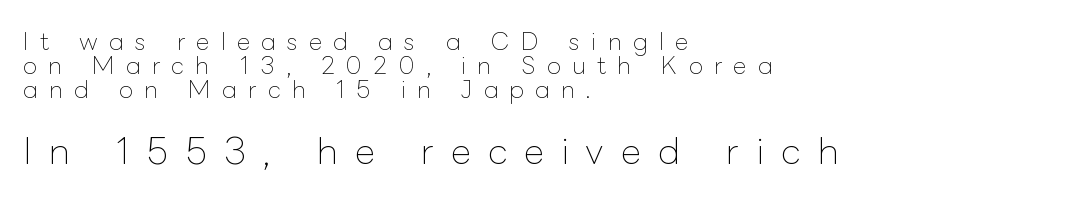
Q: Is the text bold? A: No.
Q: Is the text italic (slanted)? A: No, it is upright.
Q: Is the text underlined? A: No.
Q: How is the paragraph aligned? A: Left-aligned.
Q: Is the spacing between letters normal or unusually wide? A: Unusually wide.
Q: Is the spacing between lines tight, normal or loose? A: Tight.
Q: Which block of text is set in a larger size, the first (top) or the second (bottom)? A: The second (bottom) one.
Q: Width (condensed, normal, or wide)? A: Normal.
Q: Stroke contrast? A: Low.
Q: x-height? A: Medium.
Q: Monospaced? A: No.
